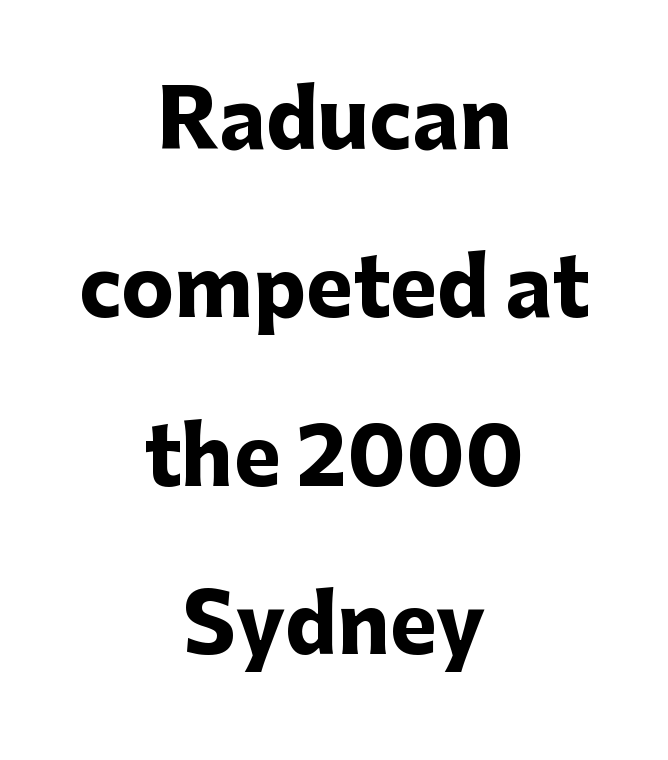
Q: Is the text bold? A: Yes.
Q: Is the text italic (slanted)? A: No, it is upright.
Q: Is the typeface a serif or a sans-serif typeface? A: Sans-serif.
Q: Is the text underlined? A: No.
Q: How is the paragraph aligned? A: Centered.
Q: Is the spacing between letters normal or unusually wide? A: Normal.
Q: Is the spacing between lines tight, normal or loose? A: Loose.
Q: Width (condensed, normal, or wide)? A: Normal.
Q: Stroke contrast? A: Low.
Q: x-height? A: Medium.
Q: Monospaced? A: No.
